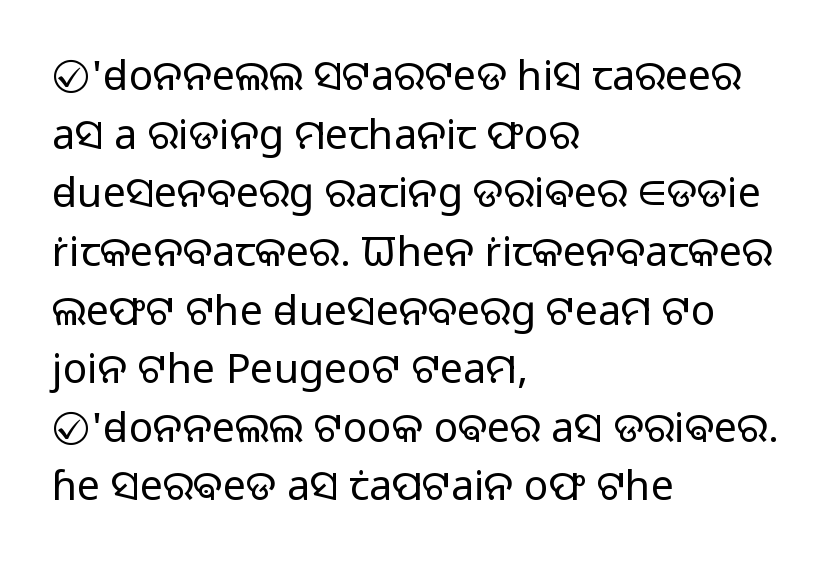
The image shows 41 px light sans-serif type, upright; set left-aligned, normal line spacing (1.43x), normal letter spacing, not underlined; low stroke contrast and a medium x-height.
